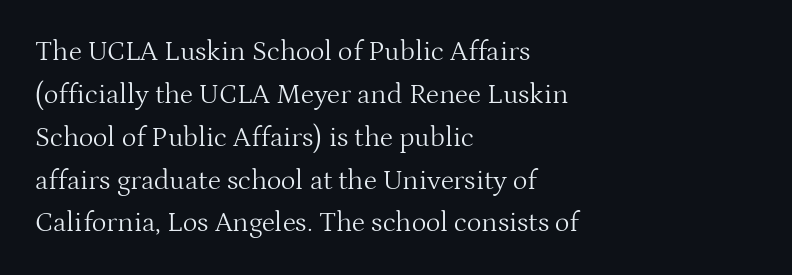
Q: Is the text bold? A: No.
Q: Is the text italic (slanted)? A: No, it is upright.
Q: Is the typeface a serif or a sans-serif typeface? A: Serif.
Q: Is the text underlined? A: No.
Q: How is the paragraph aligned? A: Left-aligned.
Q: Is the spacing between letters normal or unusually wide? A: Normal.
Q: Is the spacing between lines tight, normal or loose? A: Normal.
Q: Width (condensed, normal, or wide)? A: Normal.
Q: Stroke contrast? A: Medium.
Q: x-height? A: Medium.
Q: Monospaced? A: No.
